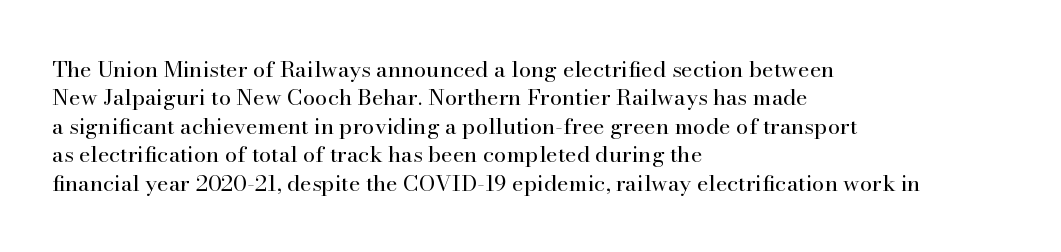
{"italic": "no", "bold": "no", "underline": "no", "align": "left", "line_spacing": "normal", "line_spacing_ratio": 1.29, "letter_spacing": "normal", "letter_spacing_em": 0.0, "glyph_px": 22}
